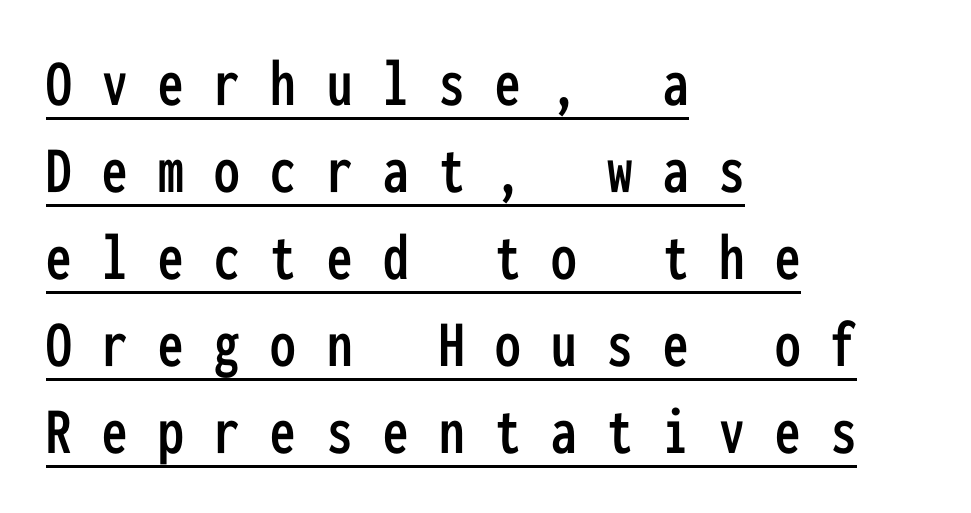
Q: Is the text italic (slanted)? A: No, it is upright.
Q: Is the typeface a serif or a sans-serif typeface? A: Sans-serif.
Q: Is the text underlined? A: Yes.
Q: How is the paragraph aligned? A: Left-aligned.
Q: Is the spacing between letters normal or unusually wide? A: Unusually wide.
Q: Is the spacing between lines tight, normal or loose? A: Normal.
Q: Width (condensed, normal, or wide)? A: Condensed.
Q: Stroke contrast? A: Low.
Q: x-height? A: Medium.
Q: Monospaced? A: Yes.
